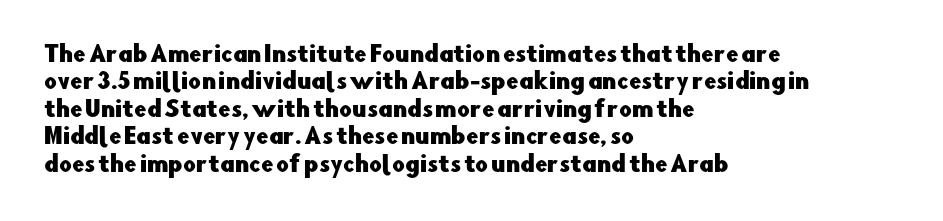
{"italic": "no", "underline": "no", "align": "left", "line_spacing": "normal", "line_spacing_ratio": 1.25, "letter_spacing": "normal", "letter_spacing_em": 0.0, "glyph_px": 22}
